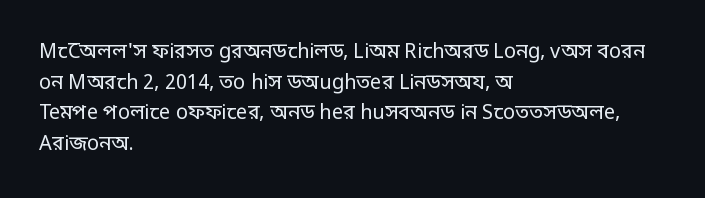
If you drew a line through each stem, it would be perfectly vertical. Students, observe: this is what conventionally led text looks like. Alignment: flush left. Decoration check: the copy has no underline.
